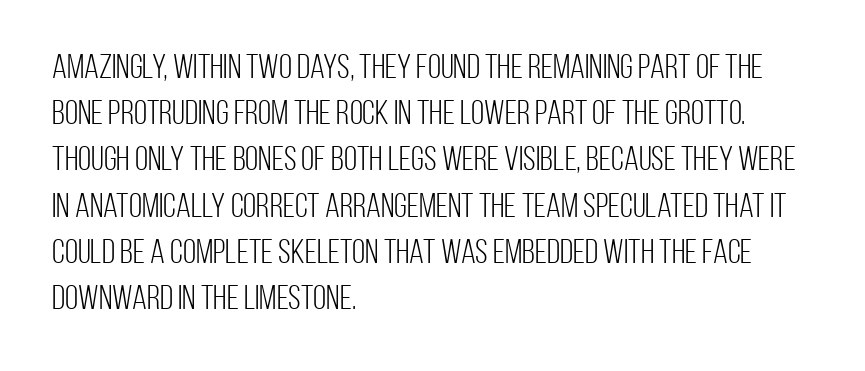
{"serif": "no", "italic": "no", "bold": "no", "weight": "light", "width": "condensed", "stroke_contrast": "low", "x_height": "large", "monospaced": "no", "underline": "no", "align": "left", "line_spacing": "normal", "line_spacing_ratio": 1.36, "letter_spacing": "normal", "letter_spacing_em": 0.0, "glyph_px": 34}
